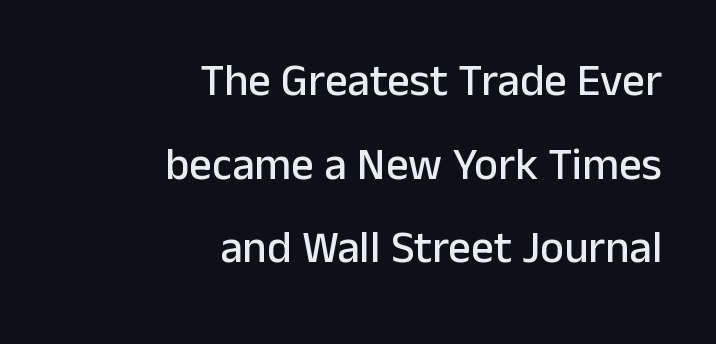
The image shows 45 px sans-serif type, upright; set right-aligned, line spacing 1.86x, normal letter spacing, not underlined; low stroke contrast and a medium x-height.
